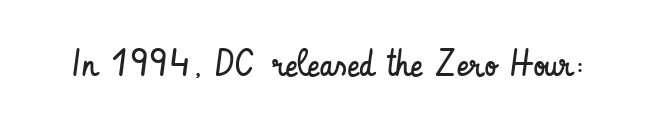
When letters stand straight like this, we call the style roman or upright. The type family on display is of the sans-serif kind. Think standard paragraph weight, or any step lighter than that. The rendering uses natural spacing where letterforms have individual widths. Only glyphs here, with clear space below each row. The passage shown has conventional tracking throughout.
